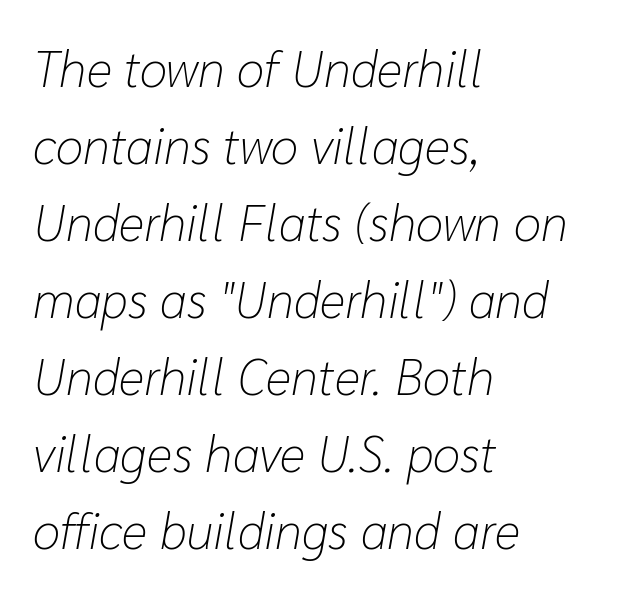
{"italic": "yes", "lean": "right", "slant_degrees": 10, "bold": "no", "weight": "light", "width": "normal", "stroke_contrast": "low", "x_height": "medium", "monospaced": "no", "underline": "no", "align": "left", "line_spacing": "normal", "line_spacing_ratio": 1.54, "letter_spacing": "normal", "letter_spacing_em": 0.0, "glyph_px": 50}
